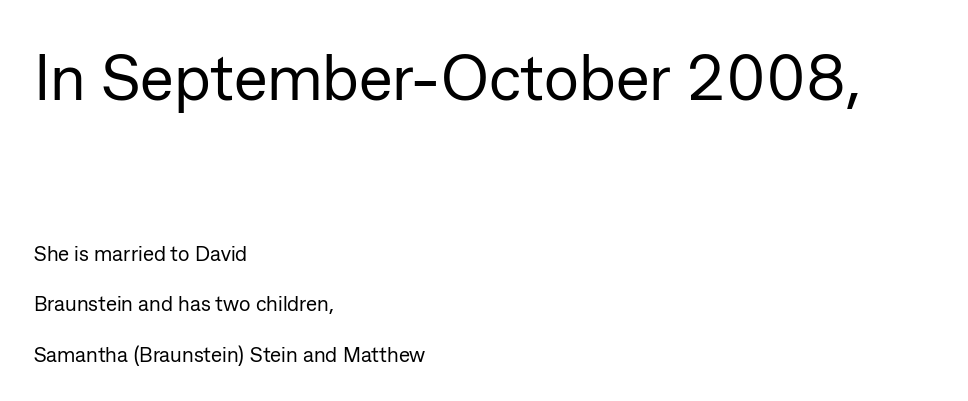
Words float on clear page, feet unadorned. The passage shown has conventional tracking throughout. A light-to-regular cut is what we see here. The letters advance in unequal steps, a hallmark of proportional type. Notice the wide empty band between every row — that's loose leading. The rag falls on the right side of this text block.
